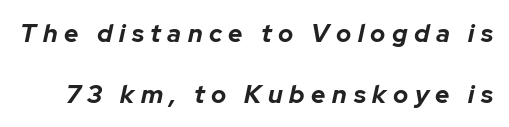
Q: Is the text bold? A: Yes.
Q: Is the text italic (slanted)? A: Yes, it leans right by about 12 degrees.
Q: Is the text underlined? A: No.
Q: Is the spacing between letters normal or unusually wide? A: Unusually wide.
Q: Is the spacing between lines tight, normal or loose? A: Loose.
